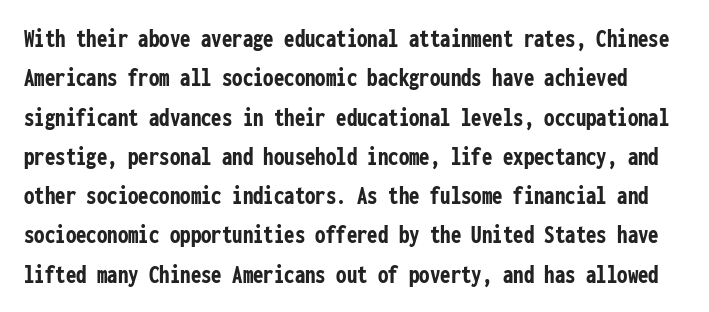
Q: Is the text bold? A: Yes.
Q: Is the text italic (slanted)? A: No, it is upright.
Q: Is the text underlined? A: No.
Q: Is the spacing between letters normal or unusually wide? A: Normal.
Q: Is the spacing between lines tight, normal or loose? A: Normal.
